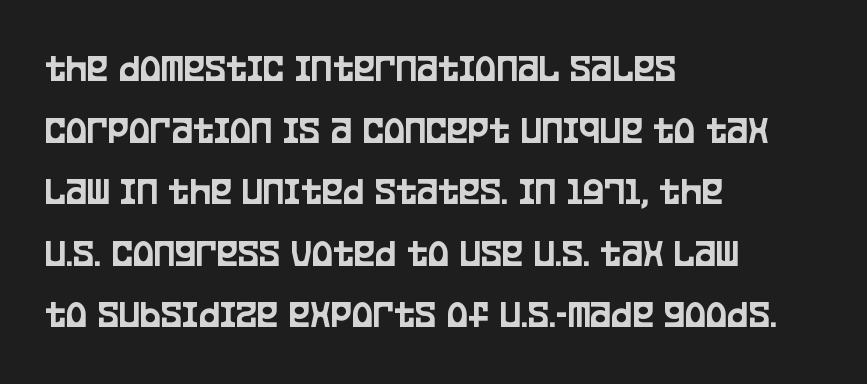
Q: Is the text italic (slanted)? A: No, it is upright.
Q: Is the typeface a serif or a sans-serif typeface? A: Sans-serif.
Q: Is the text underlined? A: No.
Q: How is the paragraph aligned? A: Left-aligned.
Q: Is the spacing between letters normal or unusually wide? A: Normal.
Q: Is the spacing between lines tight, normal or loose? A: Normal.
Q: Width (condensed, normal, or wide)? A: Condensed.
Q: Stroke contrast? A: Low.
Q: x-height? A: Large.
Q: Monospaced? A: No.
